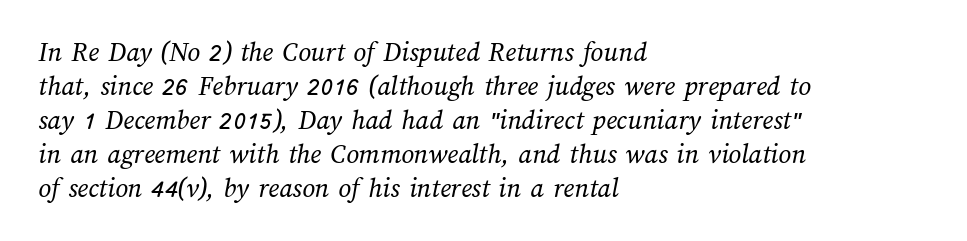
Q: Is the text bold? A: No.
Q: Is the text underlined? A: No.
Q: How is the paragraph aligned? A: Left-aligned.
Q: Is the spacing between letters normal or unusually wide? A: Normal.
Q: Width (condensed, normal, or wide)? A: Normal.
Q: Stroke contrast? A: Medium.
Q: x-height? A: Medium.
Q: Monospaced? A: No.
